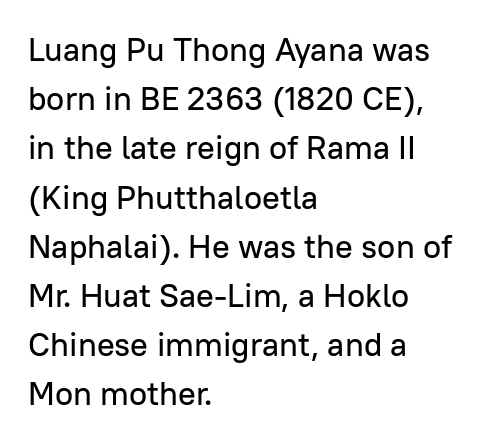
The passage shown has conventional tracking throughout. Varying glyph widths throughout — classic text-font behaviour. Posture: vertical. Vertical spacing — default. Nothing sits at the stroke ends, so this counts as sans-serif. This rendering features lettering with no underline.
